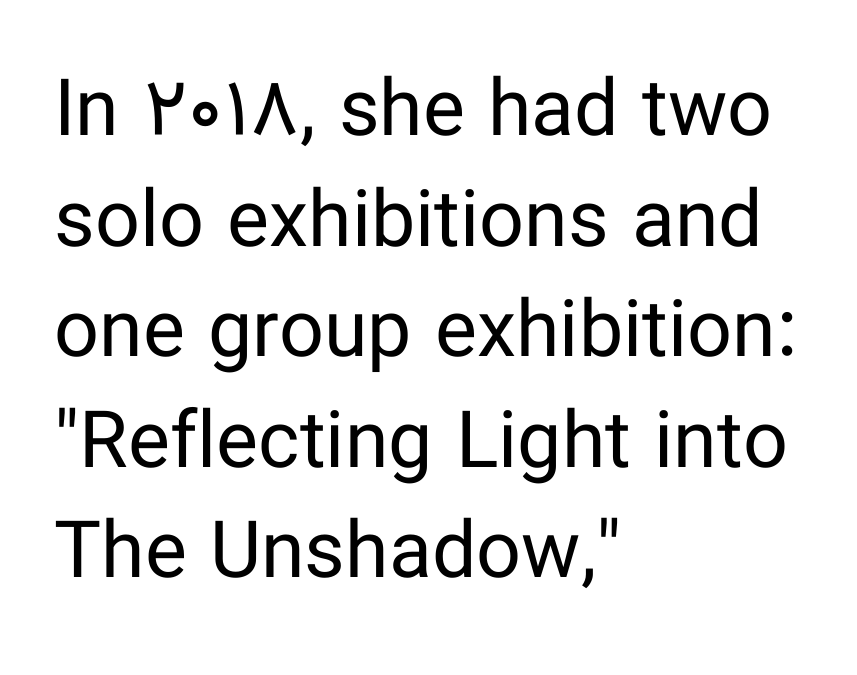
The image shows 79 px regular-weight sans-serif type, upright; set left-aligned, normal line spacing (1.4x), normal letter spacing, not underlined; low stroke contrast and a medium x-height.
